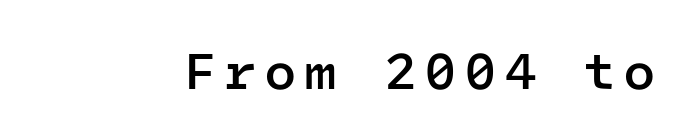
The image shows 53 px semibold sans-serif type, upright, monospaced; set not underlined; low stroke contrast and a medium x-height.
